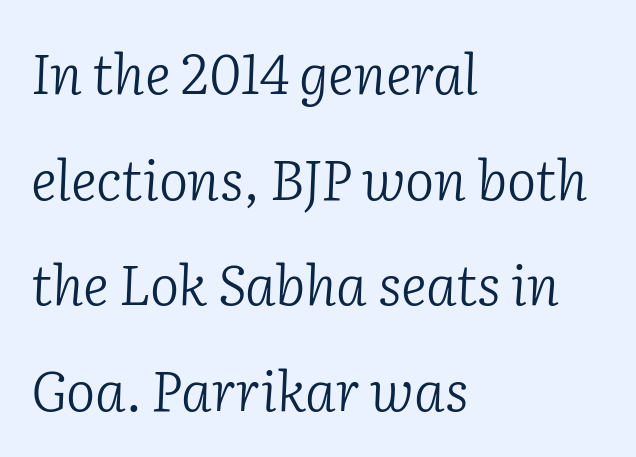
{"serif": "yes", "italic": "yes", "lean": "right", "slant_degrees": 2, "bold": "no", "weight": "light", "width": "normal", "stroke_contrast": "low", "x_height": "medium", "monospaced": "no", "underline": "no", "align": "left", "line_spacing": "loose", "line_spacing_ratio": 1.92, "letter_spacing": "normal", "letter_spacing_em": 0.0, "glyph_px": 55}
